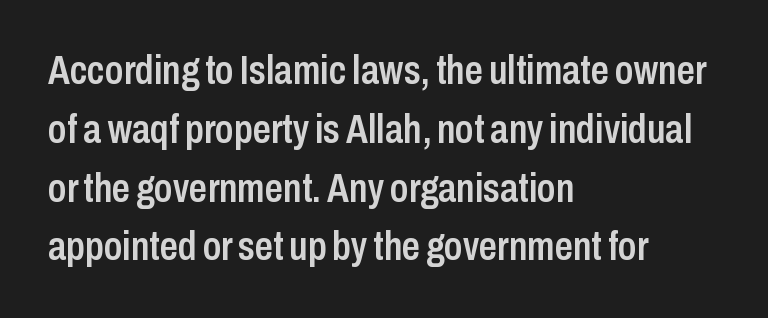
Q: Is the text bold? A: Semi-bold.
Q: Is the text italic (slanted)? A: No, it is upright.
Q: Is the typeface a serif or a sans-serif typeface? A: Sans-serif.
Q: Is the text underlined? A: No.
Q: How is the paragraph aligned? A: Left-aligned.
Q: Is the spacing between letters normal or unusually wide? A: Normal.
Q: Is the spacing between lines tight, normal or loose? A: Normal.
Q: Width (condensed, normal, or wide)? A: Condensed.
Q: Stroke contrast? A: Low.
Q: x-height? A: Medium.
Q: Monospaced? A: No.
